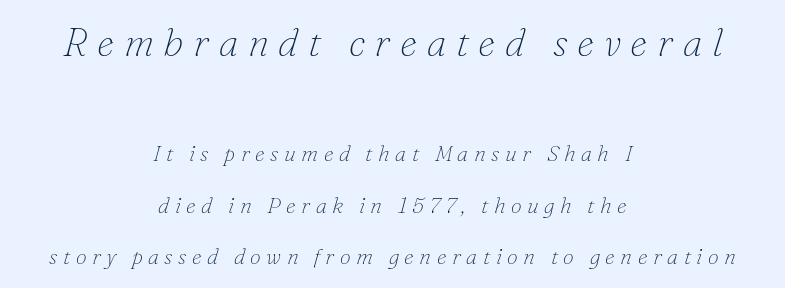
{"serif": "yes", "italic": "yes", "lean": "right", "slant_degrees": 16, "bold": "no", "weight": "thin", "width": "normal", "stroke_contrast": "low", "x_height": "small", "monospaced": "no", "underline": "no", "align": "center", "line_spacing": "loose", "line_spacing_ratio": 2.34, "letter_spacing": "wide", "letter_spacing_em": 0.25, "larger_block": "first", "size_ratio": 1.77, "glyph_px": 39}
